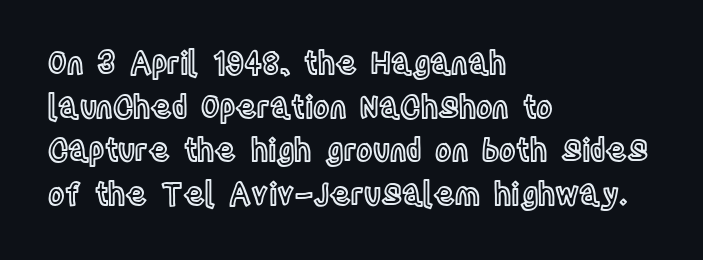
The image shows 31 px condensed type, upright; set left-aligned, normal line spacing (1.41x), normal letter spacing, not underlined; a large x-height.
